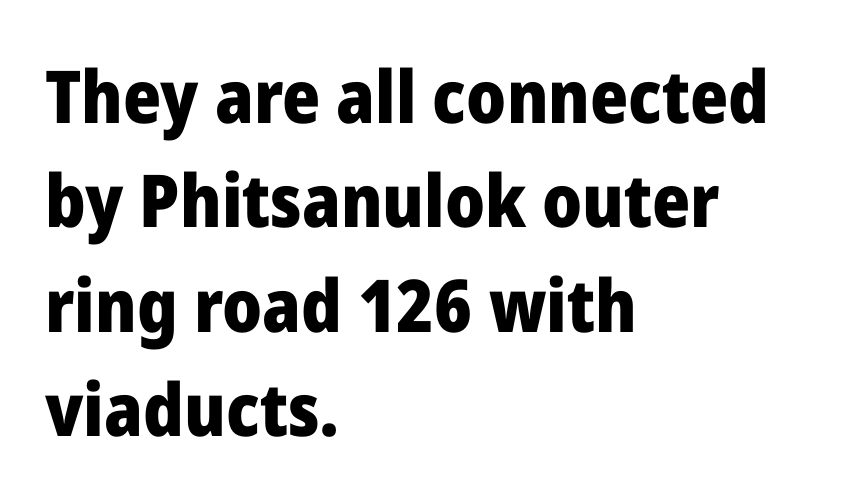
{"serif": "no", "italic": "no", "bold": "yes", "weight": "heavy", "width": "normal", "stroke_contrast": "low", "x_height": "medium", "monospaced": "no", "underline": "no", "align": "left", "line_spacing": "normal", "line_spacing_ratio": 1.43, "letter_spacing": "normal", "letter_spacing_em": 0.0, "glyph_px": 73}
